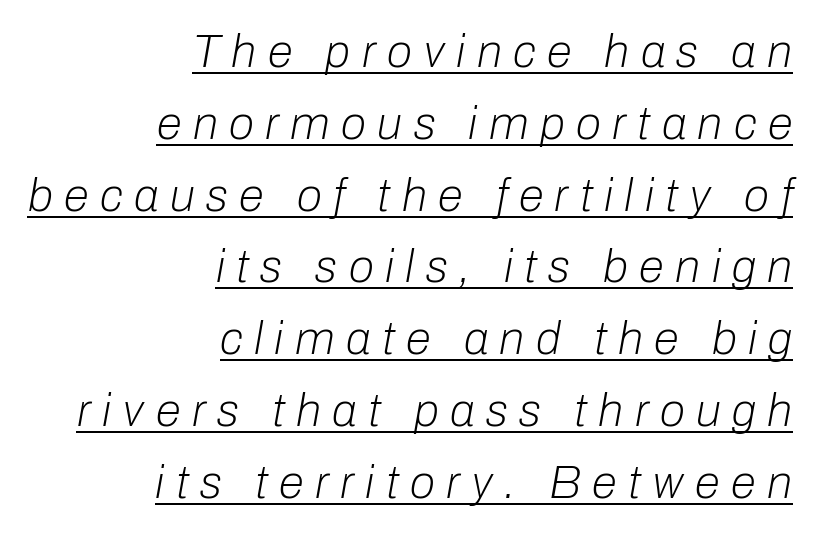
The leading is moderate, giving the passage an even texture. Yep, that's italic — everything's leaning. The rendering inserts visible extra space after every character. The rendering uses natural spacing where letterforms have individual widths.
